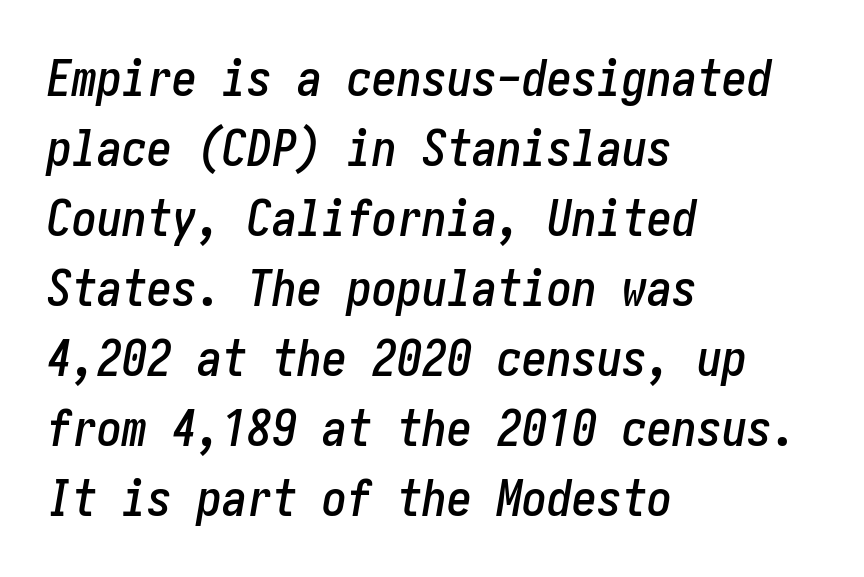
Horizontal alignment here is leftward, the default for most running prose. Lines of text with bare space underneath. Vertically, the passage feels balanced, rows spaced as you'd expect. Style check: oblique. Does extra space separate the letters? No, they use regular spacing.
